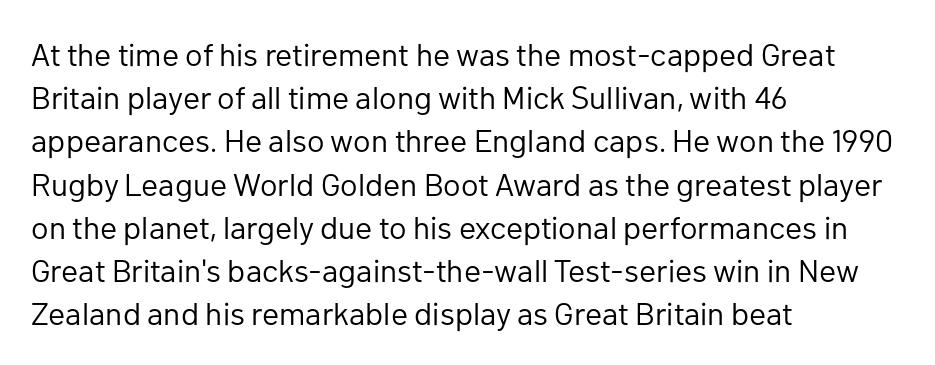
The image shows 32 px regular-weight sans-serif type, upright; set left-aligned, normal line spacing (1.35x), normal letter spacing, not underlined; low stroke contrast and a medium x-height.
